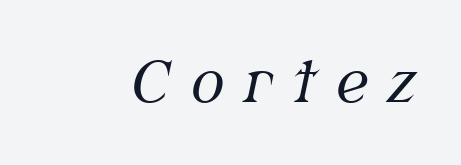
The image shows 56 px regular-weight serif type, italic (leaning right); set unusually wide letter spacing (+0.36 em), not underlined; medium stroke contrast and a medium x-height.
